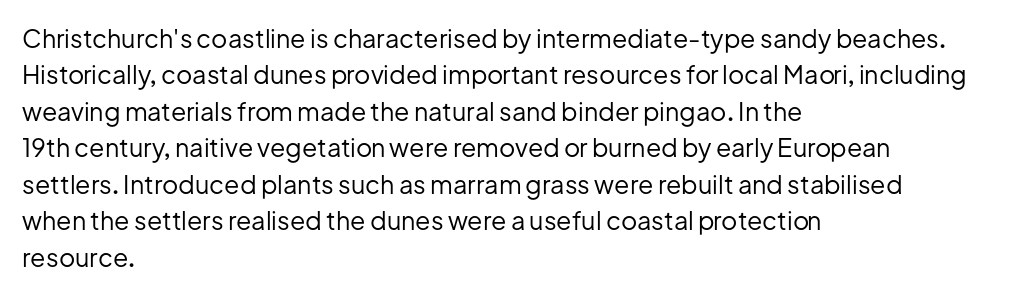
Q: Is the text bold? A: No.
Q: Is the text italic (slanted)? A: No, it is upright.
Q: Is the text underlined? A: No.
Q: How is the paragraph aligned? A: Left-aligned.
Q: Is the spacing between letters normal or unusually wide? A: Normal.
Q: Is the spacing between lines tight, normal or loose? A: Normal.
